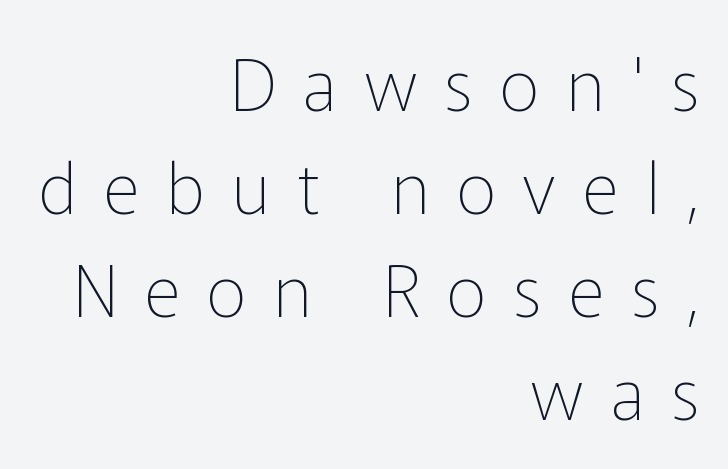
{"serif": "no", "italic": "no", "bold": "no", "weight": "thin", "width": "normal", "stroke_contrast": "low", "x_height": "medium", "monospaced": "no", "underline": "no", "align": "right", "line_spacing": "normal", "line_spacing_ratio": 1.45, "letter_spacing": "wide", "letter_spacing_em": 0.38, "glyph_px": 71}
